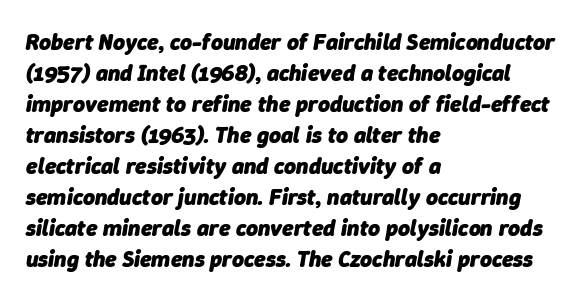
Decoration check: the copy has no underline. Weight: bold. All the whitespace from short lines collects on the right. Glyph-to-glyph distance matches everyday printed text.
